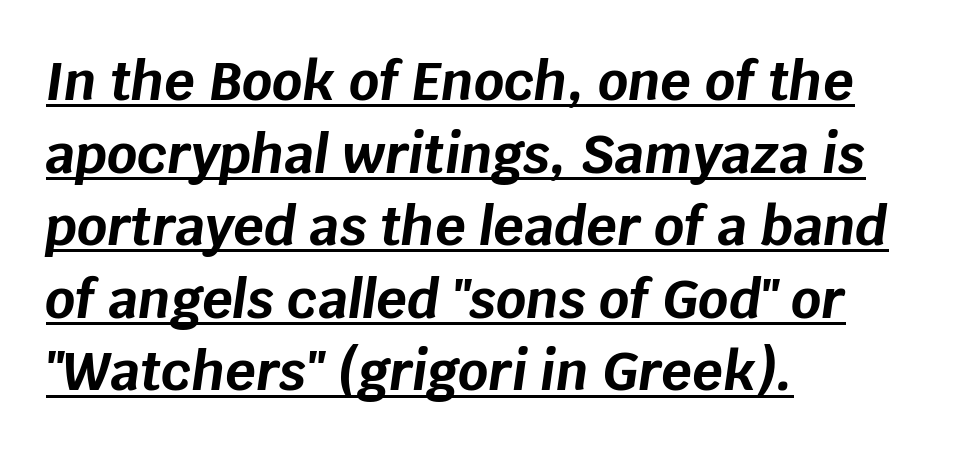
Q: Is the text bold? A: Yes.
Q: Is the text italic (slanted)? A: Yes, it leans right by about 8 degrees.
Q: Is the text underlined? A: Yes.
Q: How is the paragraph aligned? A: Left-aligned.
Q: Is the spacing between letters normal or unusually wide? A: Normal.
Q: Is the spacing between lines tight, normal or loose? A: Normal.
Q: Width (condensed, normal, or wide)? A: Normal.
Q: Stroke contrast? A: Low.
Q: x-height? A: Large.
Q: Monospaced? A: No.
